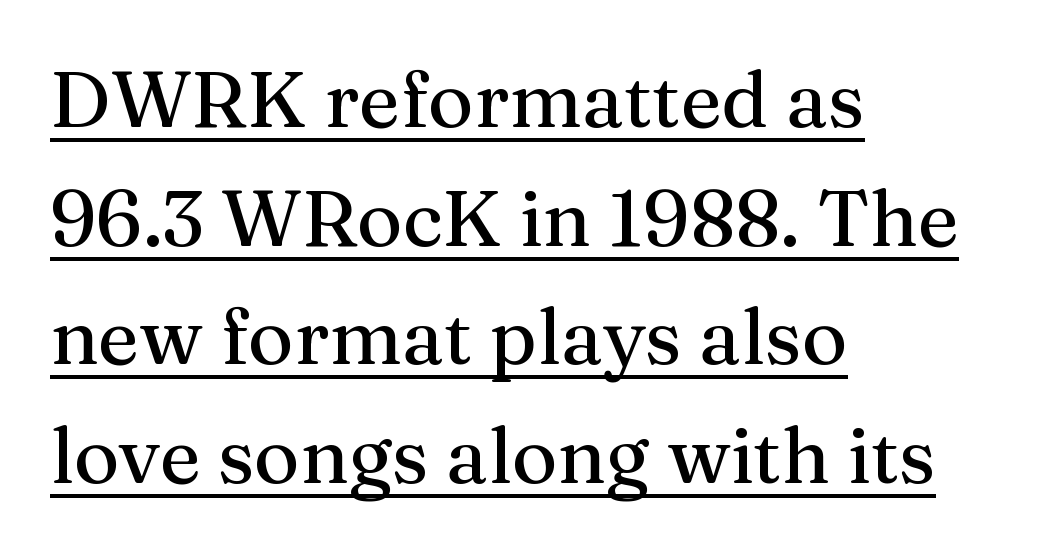
{"serif": "yes", "italic": "no", "width": "normal", "stroke_contrast": "medium", "x_height": "medium", "monospaced": "no", "underline": "yes", "align": "left", "line_spacing": "normal", "line_spacing_ratio": 1.52, "letter_spacing": "normal", "letter_spacing_em": 0.0, "glyph_px": 78}
